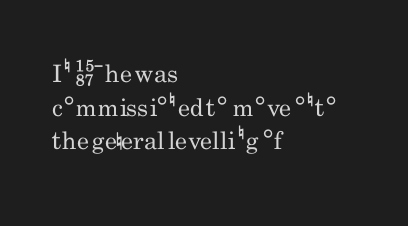
Q: Is the text bold? A: No.
Q: Is the text italic (slanted)? A: No, it is upright.
Q: Is the text underlined? A: No.
Q: How is the paragraph aligned? A: Left-aligned.
Q: Is the spacing between letters normal or unusually wide? A: Normal.
Q: Is the spacing between lines tight, normal or loose? A: Normal.
